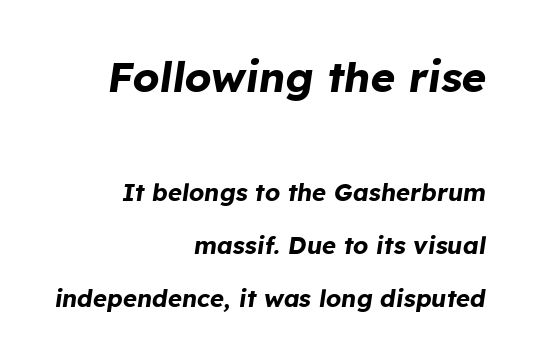
Line ends are locked; line starts wander. Underlining? Definitely not there. Proportional: the letters do not fall into vertical columns. Weight: bold.
